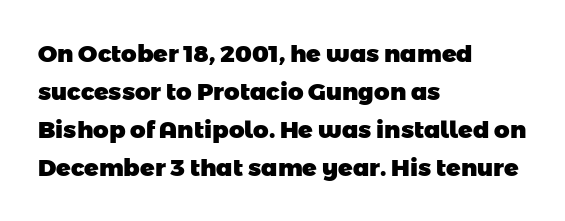
The image shows 24 px bold type; set left-aligned, normal line spacing (1.58x), normal letter spacing, not underlined.
